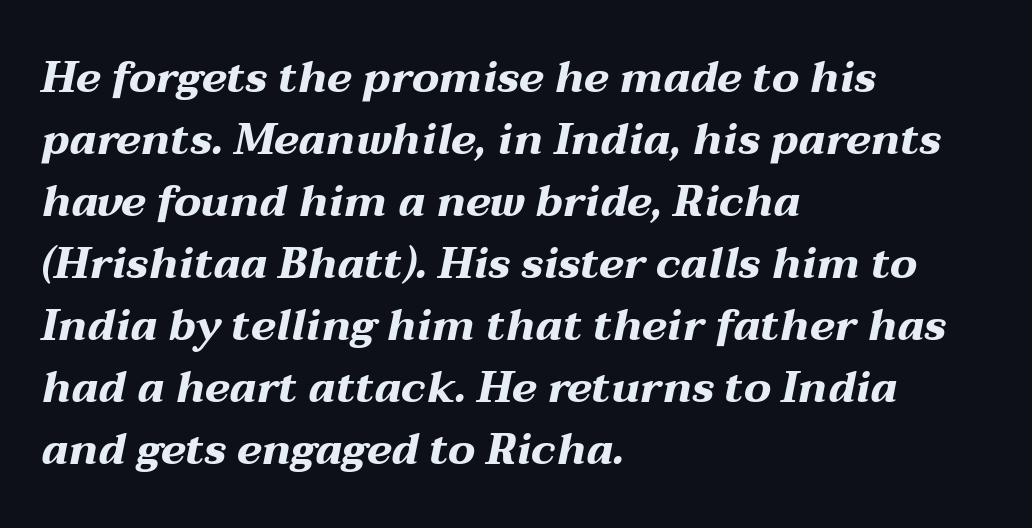
{"italic": "yes", "lean": "right", "slant_degrees": 12, "bold": "yes", "weight": "bold", "width": "wide", "stroke_contrast": "medium", "x_height": "medium", "monospaced": "no", "underline": "no", "align": "left", "line_spacing": "normal", "line_spacing_ratio": 1.44, "letter_spacing": "normal", "letter_spacing_em": 0.0, "glyph_px": 43}
